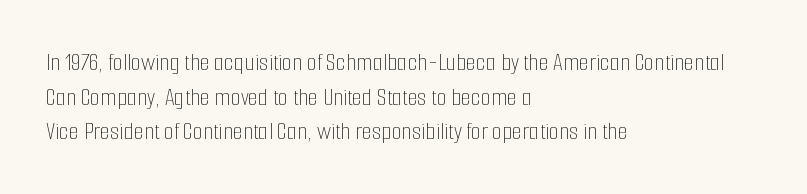
The image shows 26 px text type, upright; set left-aligned, normal line spacing (1.33x), normal letter spacing, not underlined.
